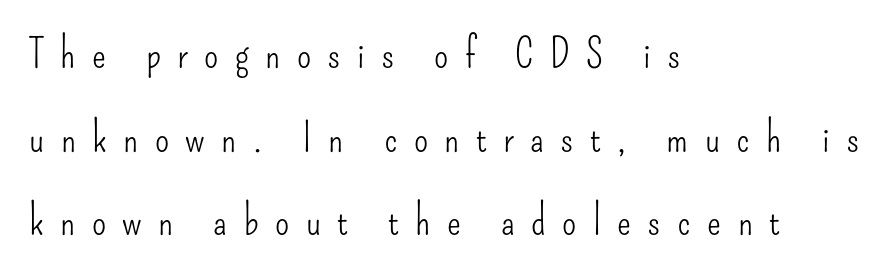
Rendered with straight, roman letterforms. Underlining? Definitely not there. Each line starts at the same left margin while the right side varies. The typeface has the unassuming heft of standard copy or less. You could fit nearly another row in the gap between these rows. The text was rendered using a sans face with plain stroke endings.
